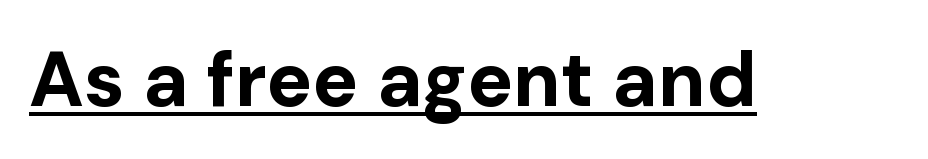
Students, observe the line beneath the letters — that is underlining. Note the varied advance widths — an 'i' is clearly narrower than an 'm'. Upright lettering throughout. Typesetter's note: full bold, strokes at maximum text heaviness.
